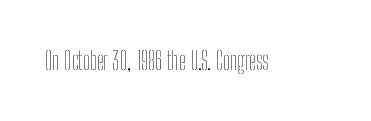
The image shows 25 px text type, upright; set normal letter spacing, not underlined.
